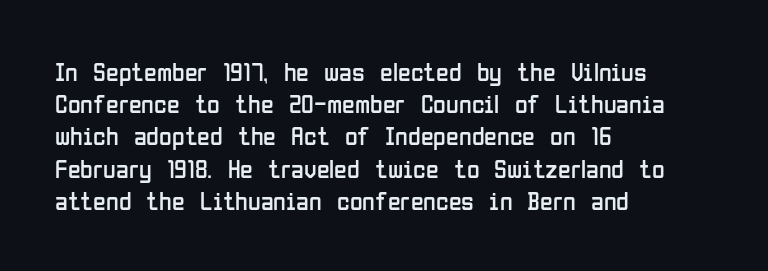
No letter is thick-stroked: the sample isn't bold. The lettering stays uniformly vertical, giving the passage a roman look. This sample uses plain, unmodified letter spacing. These lines stack with their left ends in a neat column. The gap between lines stays unmarked.
